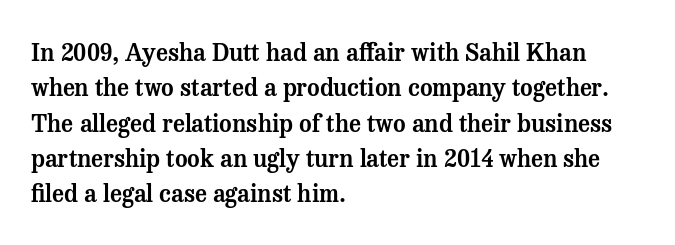
{"italic": "no", "underline": "no", "align": "left", "line_spacing": "normal", "line_spacing_ratio": 1.47, "letter_spacing": "normal", "letter_spacing_em": 0.0, "glyph_px": 24}
